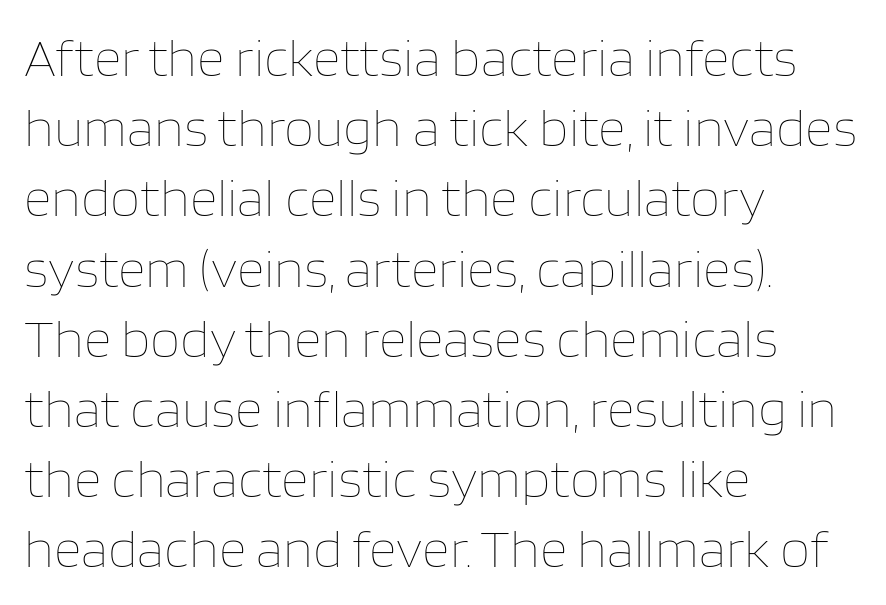
Posture: straight, roman, zero tilt. Evenly set lines give the paragraph a standard silhouette. The letters look calm and open, with moderate or lighter stems. Where is the straight margin? On the left. You could not count columns in this text — the font is proportionally spaced. This rendering features lettering with no underline.
